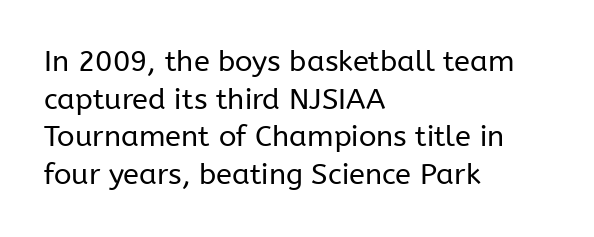
The image shows 29 px regular-weight sans-serif type, upright; set left-aligned, normal line spacing (1.3x), normal letter spacing, not underlined; low stroke contrast and a medium x-height.
